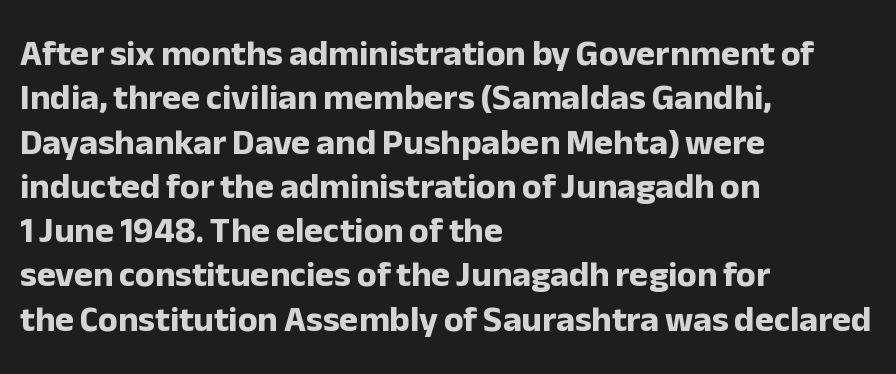
Posture: straight, roman, zero tilt. The strip under each line holds only bare page. The face used here is proportionally spaced, like ordinary book or web type. How are the letters spaced? Ordinarily, with no added tracking. Examine the stroke ends and you'll find no serifs. This sample is left-justified, so line endings fall wherever the words run out.
